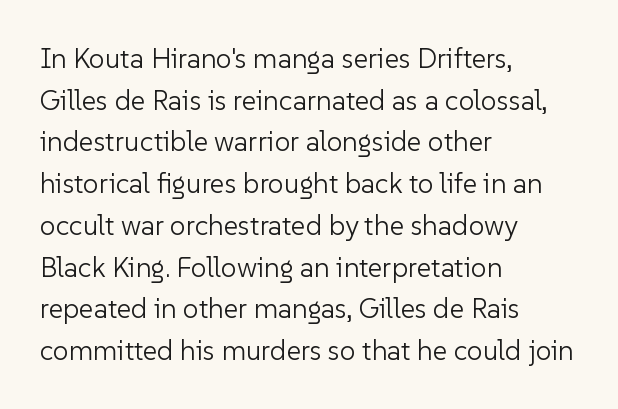
The image shows 28 px light sans-serif type, upright; set left-aligned, normal line spacing (1.49x), normal letter spacing, not underlined; low stroke contrast and a medium x-height.
